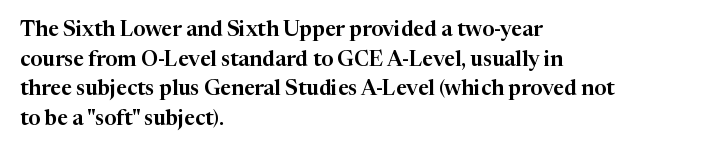
{"italic": "no", "underline": "no", "align": "left", "line_spacing": "normal", "line_spacing_ratio": 1.41, "letter_spacing": "normal", "letter_spacing_em": 0.0, "glyph_px": 21}
